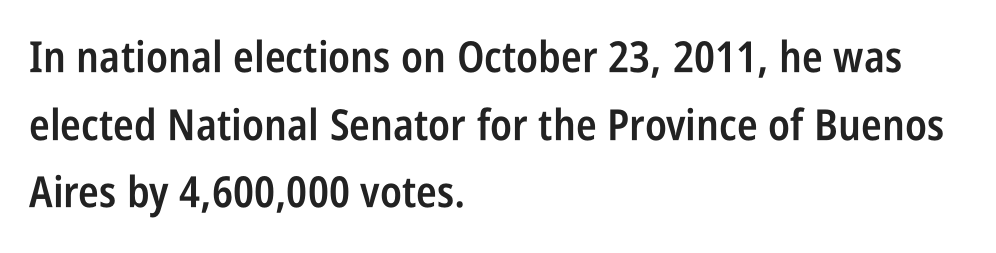
Notice the strokes are somewhat thickened but not fully heavy: this is a semibold. Type without underlining. This block has exactly the height ordinary leading produces. One-word summary of the alignment: left.
